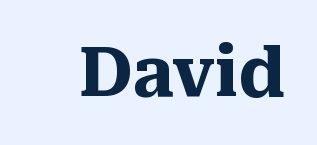
Q: Is the text bold? A: Yes.
Q: Is the text italic (slanted)? A: No, it is upright.
Q: Is the typeface a serif or a sans-serif typeface? A: Serif.
Q: Is the text underlined? A: No.
Q: Is the spacing between letters normal or unusually wide? A: Normal.
Q: Width (condensed, normal, or wide)? A: Normal.
Q: Stroke contrast? A: Medium.
Q: x-height? A: Medium.
Q: Monospaced? A: No.
